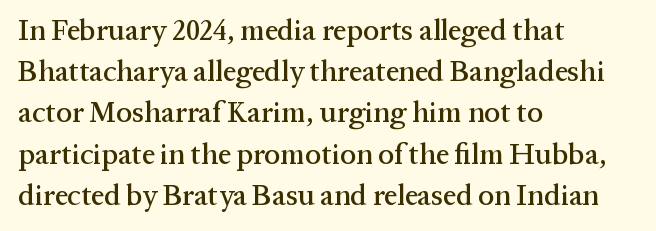
The image shows 29 px serif type, upright; set left-aligned, normal line spacing (1.42x), normal letter spacing, not underlined; medium stroke contrast and a medium x-height.
